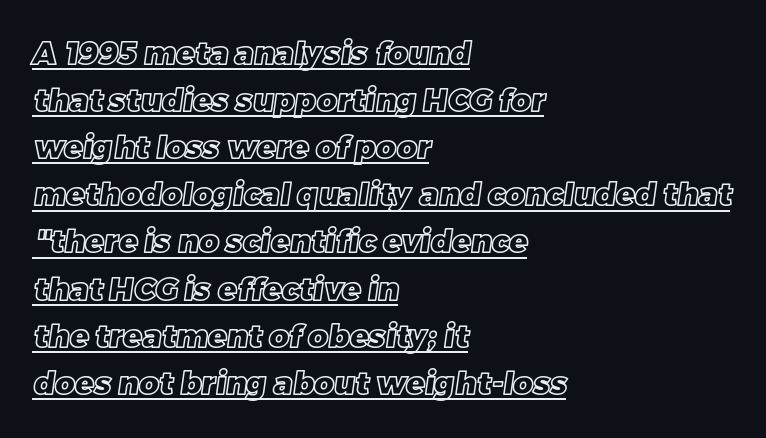
Q: Is the text underlined? A: Yes.
Q: How is the paragraph aligned? A: Left-aligned.
Q: Is the spacing between letters normal or unusually wide? A: Normal.
Q: Is the spacing between lines tight, normal or loose? A: Normal.
Q: Width (condensed, normal, or wide)? A: Normal.
Q: x-height? A: Large.
Q: Monospaced? A: No.
